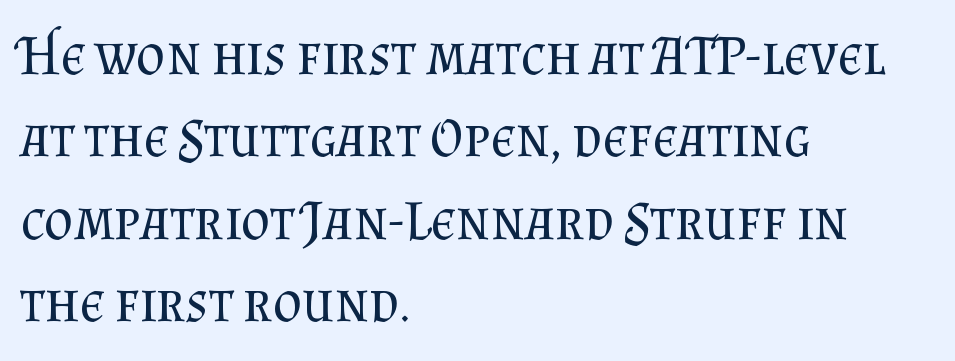
The image shows 56 px regular-weight serif type, upright; set left-aligned, normal line spacing (1.47x), normal letter spacing, not underlined; medium stroke contrast and a small x-height.
